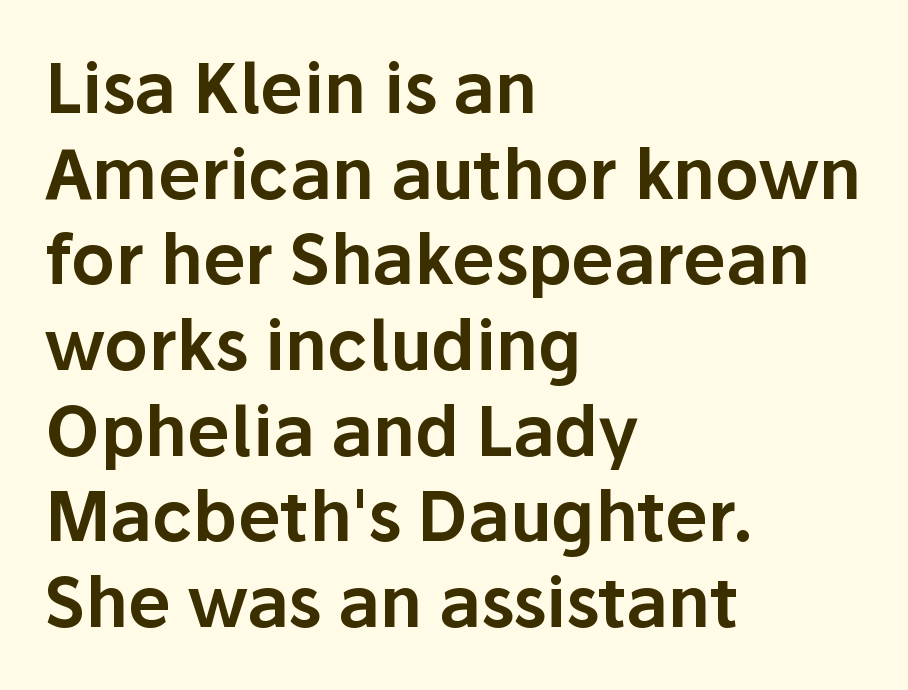
In terms of leading, this rendering sits right in the middle. This is the regular roman posture of the typeface. Look at the tracking — it's just the regular setting, nothing added. Rule under the text: the space is simply empty. Casual observation: everything's shoved over to the left.
